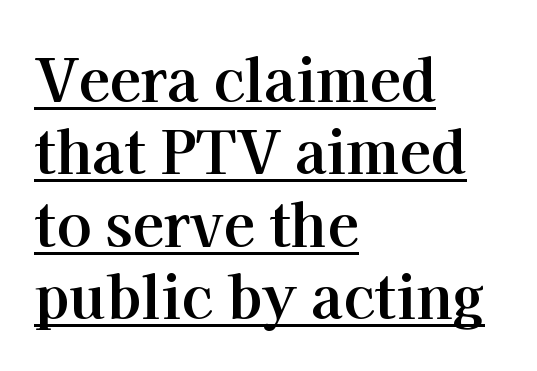
Q: Is the text bold? A: Yes.
Q: Is the text italic (slanted)? A: No, it is upright.
Q: Is the typeface a serif or a sans-serif typeface? A: Serif.
Q: Is the text underlined? A: Yes.
Q: How is the paragraph aligned? A: Left-aligned.
Q: Is the spacing between letters normal or unusually wide? A: Normal.
Q: Is the spacing between lines tight, normal or loose? A: Normal.
Q: Width (condensed, normal, or wide)? A: Normal.
Q: Stroke contrast? A: High.
Q: x-height? A: Medium.
Q: Monospaced? A: No.
